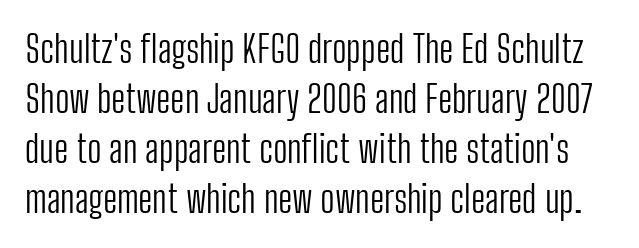
Q: Is the text bold? A: No.
Q: Is the text italic (slanted)? A: No, it is upright.
Q: Is the typeface a serif or a sans-serif typeface? A: Sans-serif.
Q: Is the text underlined? A: No.
Q: Is the spacing between letters normal or unusually wide? A: Normal.
Q: Is the spacing between lines tight, normal or loose? A: Normal.
Q: Width (condensed, normal, or wide)? A: Condensed.
Q: Stroke contrast? A: Low.
Q: x-height? A: Medium.
Q: Monospaced? A: No.
